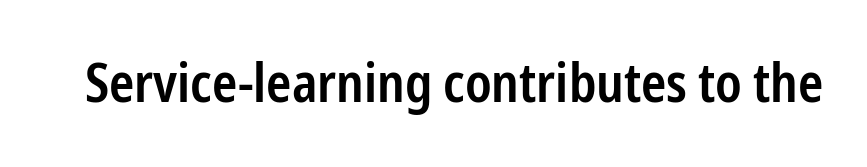
Moderately thickened strokes mark this as semibold type. Beneath every word, the page is bare. In terms of posture, this sample is upright. These lines are composed in type without serifs. The rendering uses natural spacing where letterforms have individual widths.
